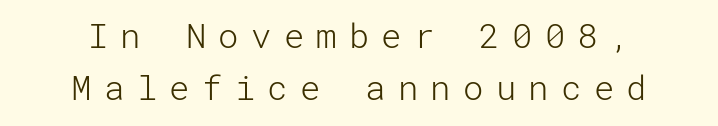
The image shows 34 px light sans-serif type, upright; set centered, normal line spacing (1.54x), unusually wide letter spacing (+0.36 em), not underlined; low stroke contrast and a medium x-height.
